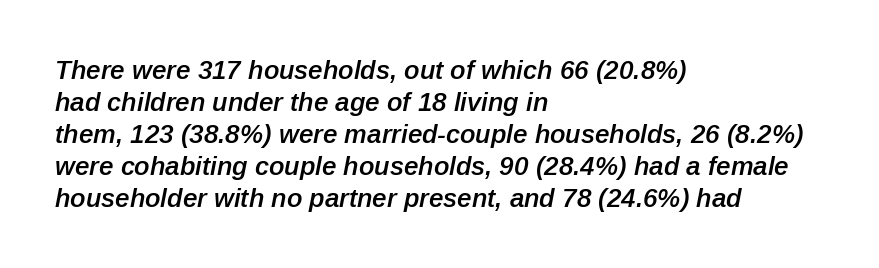
{"italic": "yes", "lean": "right", "slant_degrees": 12, "bold": "semi", "underline": "no", "align": "left", "line_spacing_ratio": 1.23, "letter_spacing": "normal", "letter_spacing_em": 0.0, "glyph_px": 26}
